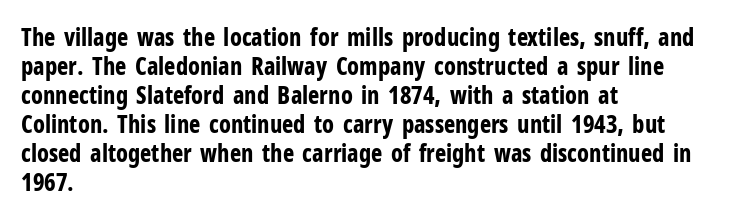
The image shows 24 px bold type, upright; set left-aligned, line spacing 1.21x, normal letter spacing, not underlined.
